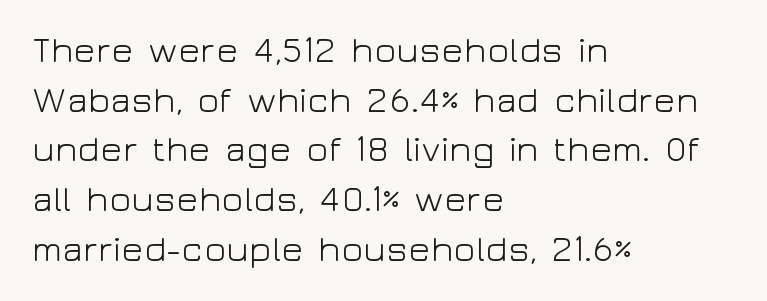
The image shows 36 px light, wide sans-serif type, upright; set left-aligned, normal line spacing (1.38x), normal letter spacing, not underlined; low stroke contrast and a medium x-height.
